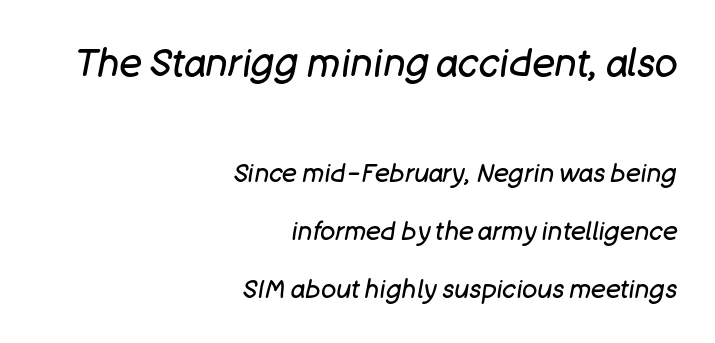
Anything drawn beneath the words? Only blank space. Letters have the restrained weight of plain body copy at most. The lettering tilts uniformly, giving the passage an italic look. These two chunks differ in scale, with the top chunk taking the larger measure.
